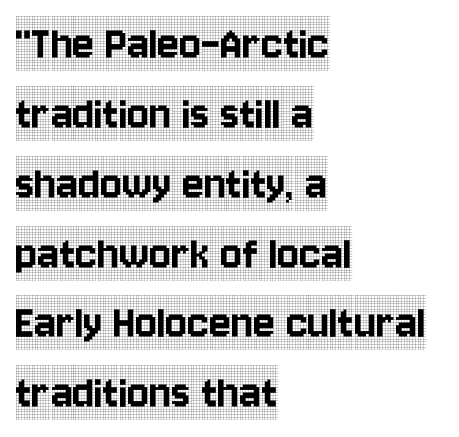
The image shows 51 px condensed serif type, upright; set left-aligned, normal line spacing (1.37x), normal letter spacing, not underlined; a large x-height.
